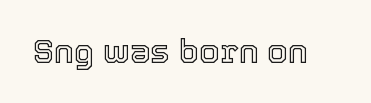
The image shows 33 px text type, upright; set normal letter spacing, not underlined; a medium x-height.
